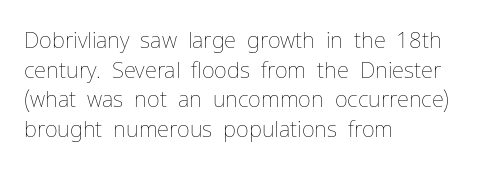
The image shows 22 px text type, upright; set left-aligned, normal line spacing (1.35x), normal letter spacing, not underlined.
